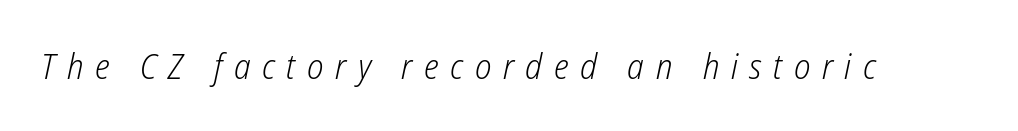
{"italic": "yes", "lean": "right", "slant_degrees": 12, "bold": "no", "weight": "light", "width": "condensed", "stroke_contrast": "low", "x_height": "medium", "monospaced": "no", "underline": "no", "letter_spacing": "wide", "letter_spacing_em": 0.33, "glyph_px": 35}
